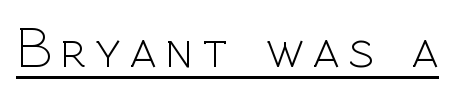
The characters are drawn with everyday or finer stroke widths. No feet cap the strokes, marking this as sans-serif type. The face used here is proportionally spaced, like ordinary book or web type. These lines were composed using upright roman letters. The specimen includes a rule beneath the text block's lines.
